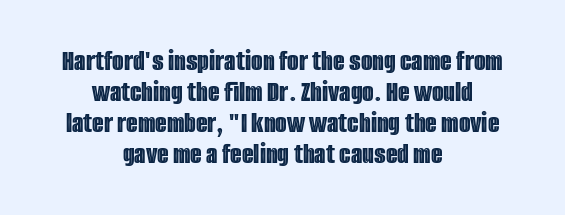
The image shows 30 px condensed type, upright; set centered, tight line spacing (1.03x), normal letter spacing, not underlined; a large x-height.
